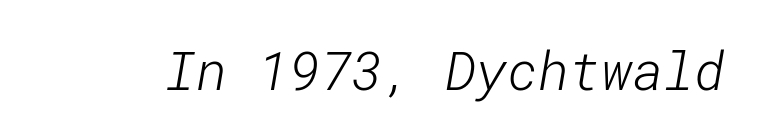
The image shows 53 px light sans-serif type; set normal letter spacing, not underlined; low stroke contrast and a medium x-height.
